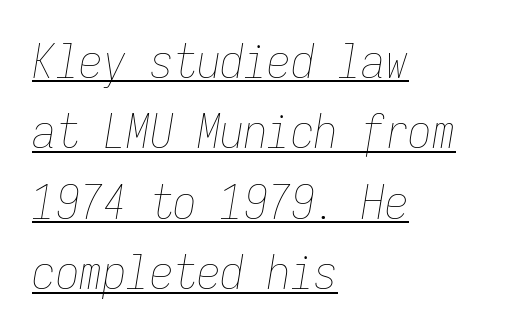
{"italic": "yes", "lean": "right", "slant_degrees": 9, "bold": "no", "weight": "thin", "width": "condensed", "stroke_contrast": "low", "x_height": "medium", "monospaced": "yes", "underline": "yes", "align": "left", "line_spacing": "normal", "line_spacing_ratio": 1.5, "letter_spacing": "normal", "letter_spacing_em": 0.0, "glyph_px": 47}
